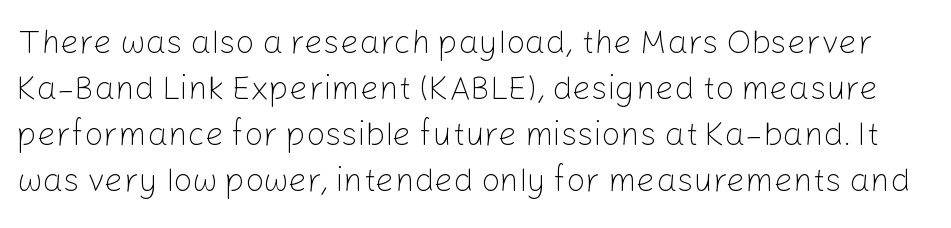
Upright lettering throughout. Has an underline been added? It has not. Is this a fixed-width face? No — the glyphs have proportional, varying widths. Horizontal bands of white between lines are of average thickness. Unlike a traditional serif, this face leaves its strokes unadorned.
